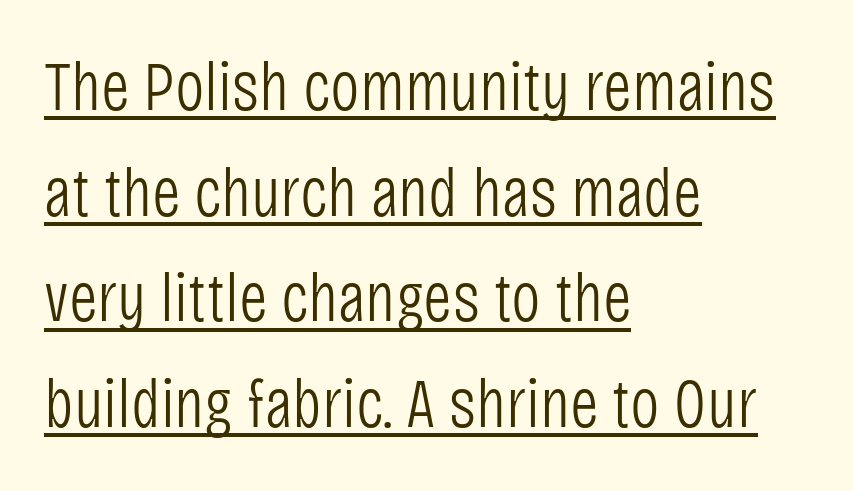
Posture: straight, roman, zero tilt. A typesetter would label this face a sans. What's the leading like? Ordinary, nothing unusual. In terms of letterspacing, this is plain default setting. The typesetter chose a ragged-right arrangement here. No chunkiness to these letters — they're not bold.
